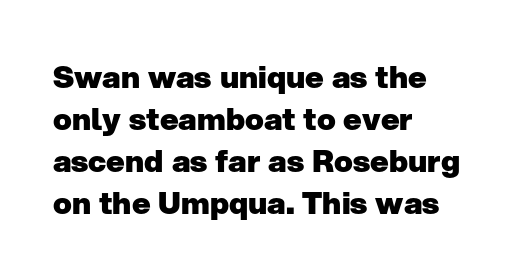
{"serif": "no", "italic": "no", "bold": "yes", "weight": "heavy", "width": "normal", "stroke_contrast": "low", "x_height": "medium", "monospaced": "no", "underline": "no", "align": "left", "line_spacing": "normal", "line_spacing_ratio": 1.35, "letter_spacing": "normal", "letter_spacing_em": 0.0, "glyph_px": 31}
